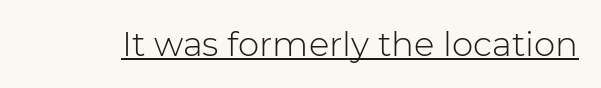
{"serif": "no", "italic": "no", "bold": "no", "weight": "light", "width": "normal", "stroke_contrast": "low", "x_height": "medium", "monospaced": "no", "underline": "yes", "letter_spacing": "normal", "letter_spacing_em": 0.0, "glyph_px": 34}
